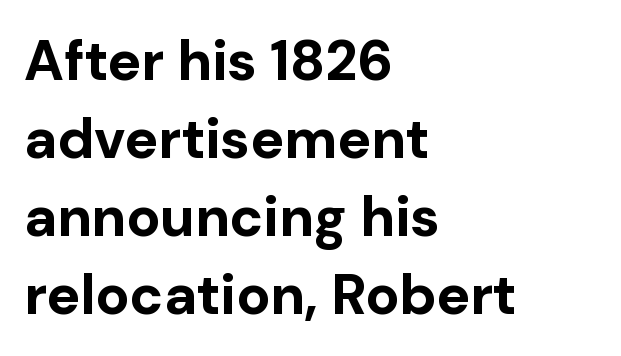
The image shows 56 px bold sans-serif type, upright; set left-aligned, normal line spacing (1.39x), normal letter spacing, not underlined; low stroke contrast and a medium x-height.
